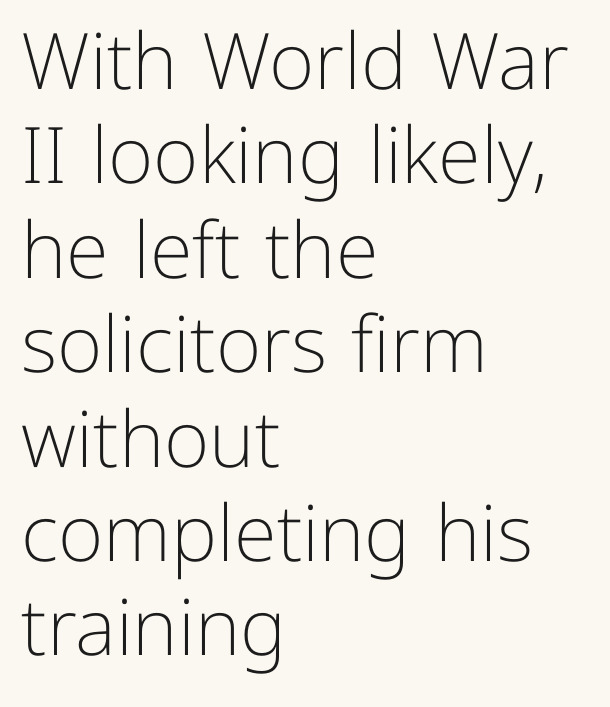
{"serif": "no", "italic": "no", "bold": "no", "weight": "light", "width": "normal", "stroke_contrast": "low", "x_height": "medium", "monospaced": "no", "underline": "no", "align": "left", "line_spacing_ratio": 1.21, "letter_spacing": "normal", "letter_spacing_em": 0.0, "glyph_px": 78}
